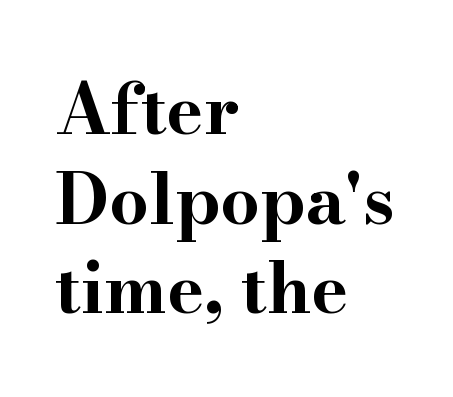
Typeset ragged right — the left edge is the straight one. A typesetter would call this zero additional tracking. As a designer I'd log this as weight 700, bold. The gap between lines stays unmarked. These lines were composed using upright roman letters. Each letter keeps its own natural width here, so spacing adapts to shape.
